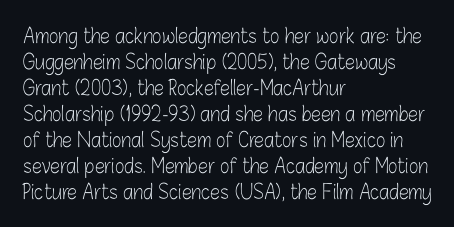
The image shows 20 px text type, upright; set left-aligned, normal line spacing (1.3x), normal letter spacing, not underlined.
